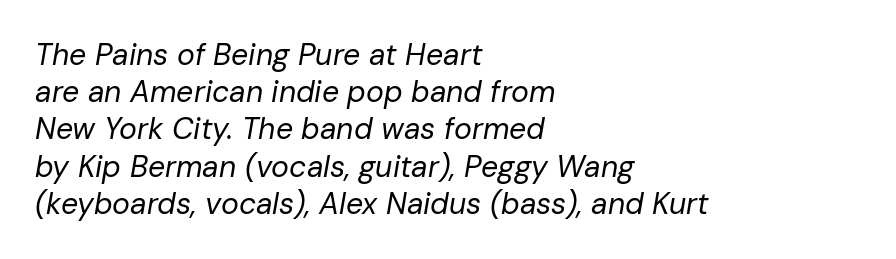
{"italic": "yes", "lean": "right", "slant_degrees": 10, "bold": "no", "weight": "regular", "width": "normal", "stroke_contrast": "low", "x_height": "medium", "monospaced": "no", "underline": "no", "align": "left", "line_spacing_ratio": 1.24, "letter_spacing": "normal", "letter_spacing_em": 0.0, "glyph_px": 30}
